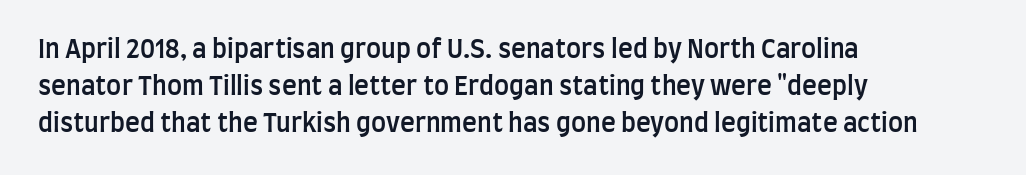
Q: Is the text bold? A: Semi-bold.
Q: Is the text italic (slanted)? A: No, it is upright.
Q: Is the text underlined? A: No.
Q: How is the paragraph aligned? A: Left-aligned.
Q: Is the spacing between letters normal or unusually wide? A: Normal.
Q: Is the spacing between lines tight, normal or loose? A: Normal.
